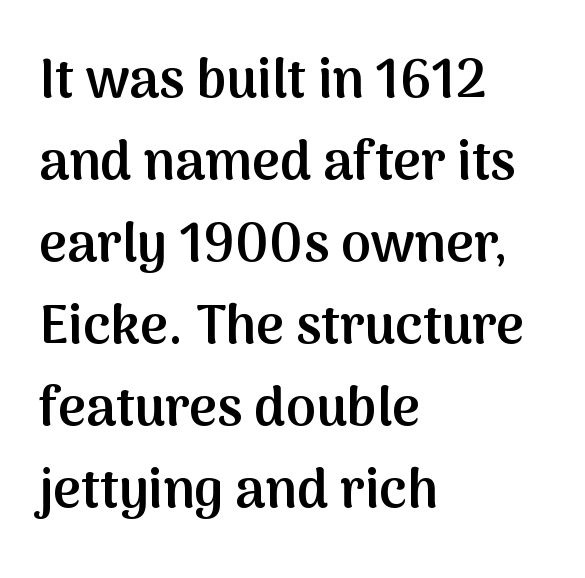
Q: Is the text bold? A: Semi-bold.
Q: Is the text italic (slanted)? A: No, it is upright.
Q: Is the typeface a serif or a sans-serif typeface? A: Sans-serif.
Q: Is the text underlined? A: No.
Q: How is the paragraph aligned? A: Left-aligned.
Q: Is the spacing between letters normal or unusually wide? A: Normal.
Q: Is the spacing between lines tight, normal or loose? A: Normal.
Q: Width (condensed, normal, or wide)? A: Normal.
Q: Stroke contrast? A: Medium.
Q: x-height? A: Medium.
Q: Monospaced? A: No.
